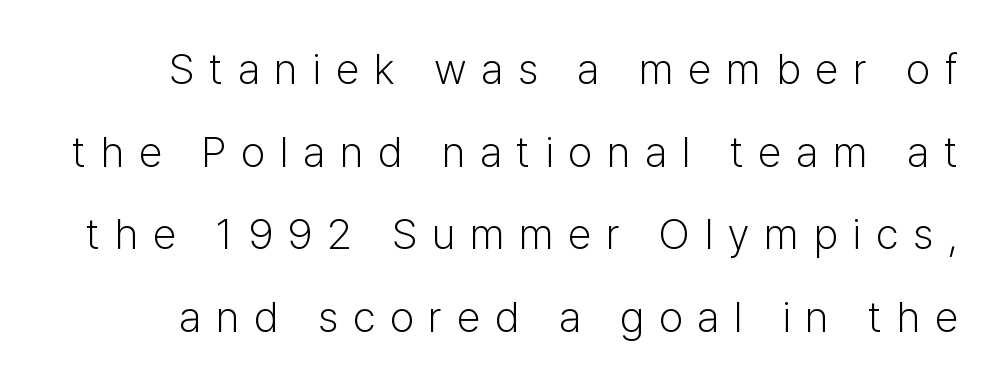
The image shows 43 px light sans-serif type, upright; set loose line spacing (1.92x), unusually wide letter spacing (+0.34 em), not underlined; low stroke contrast and a medium x-height.
